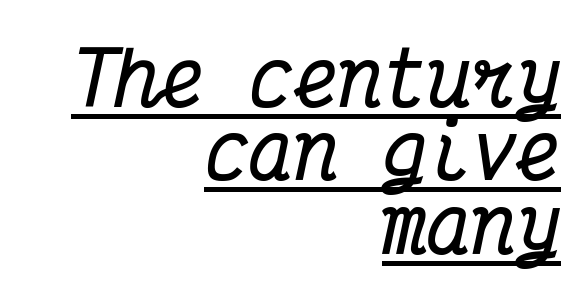
The image shows 74 px bold, condensed serif type, italic (leaning right), monospaced; set right-aligned, tight line spacing (0.99x), normal letter spacing, underlined; medium stroke contrast and a medium x-height.
